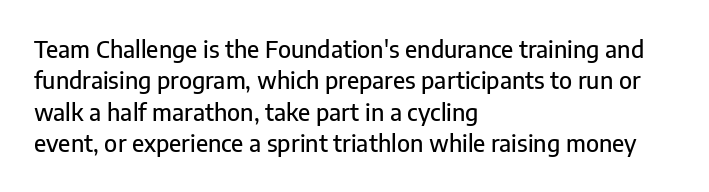
The passage shown is not underscored anywhere. The line texture is even and compact thanks to regular tracking. Nope, not italic — everything's standing straight. Each line starts at the same left margin while the right side varies. Notice how descenders clear the ascenders below comfortably — that's standard leading.
